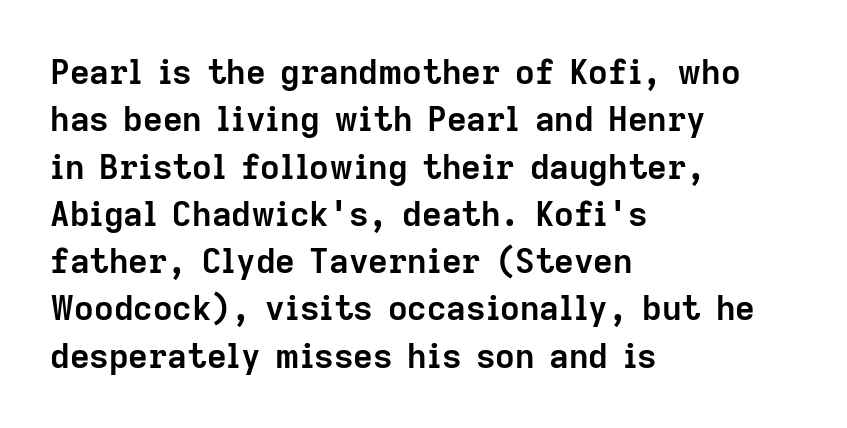
The image shows 34 px semibold sans-serif type, upright; set left-aligned, normal line spacing (1.39x), normal letter spacing, not underlined; low stroke contrast and a medium x-height.
